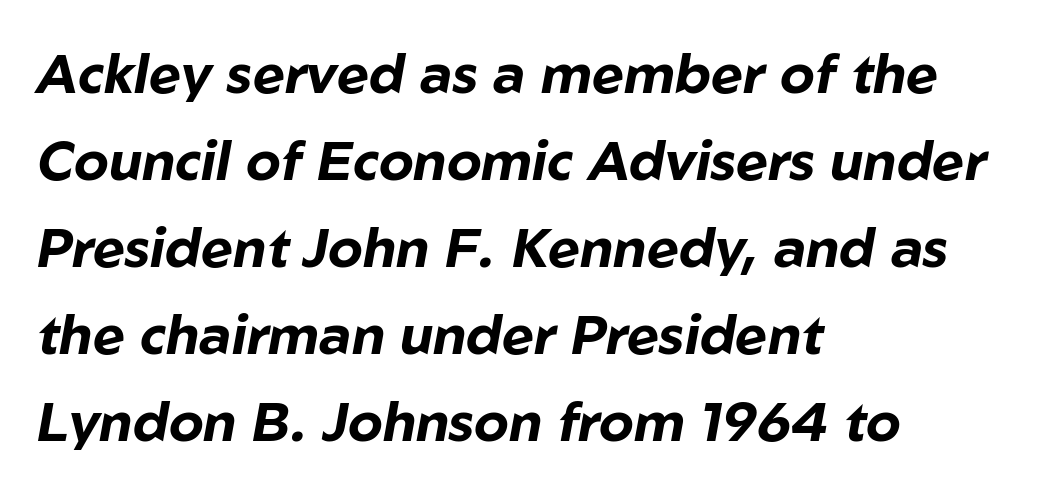
The image shows 55 px bold type, italic (leaning right); set left-aligned, normal line spacing (1.58x), normal letter spacing, not underlined; low stroke contrast and a medium x-height.
